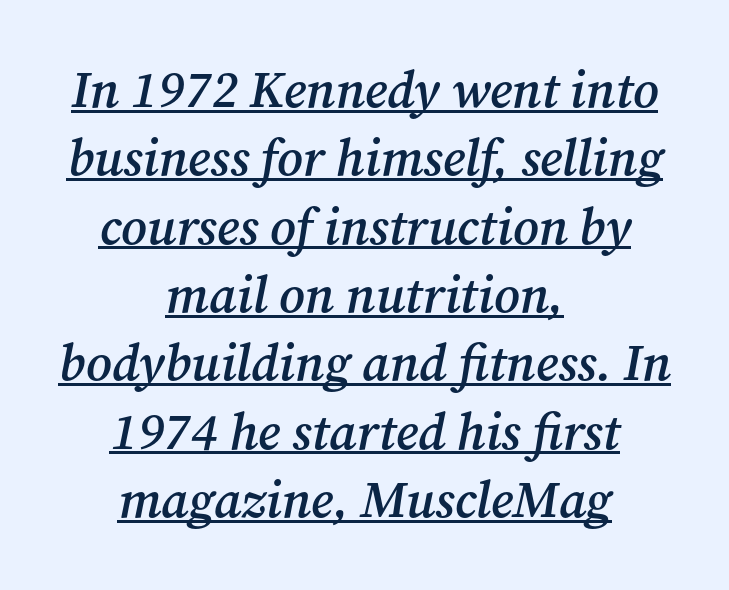
The image shows 51 px semibold serif type, italic (leaning right); set centered, normal line spacing (1.34x), normal letter spacing, underlined; medium stroke contrast and a medium x-height.
